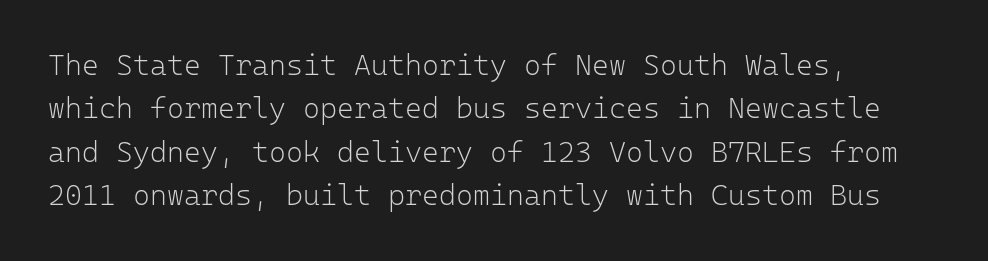
The image shows 29 px light sans-serif type, upright, monospaced; set left-aligned, normal line spacing (1.5x), normal letter spacing, not underlined; low stroke contrast and a medium x-height.
